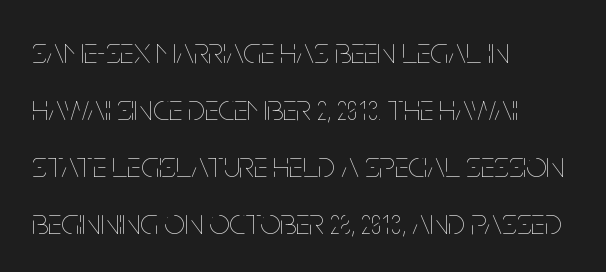
Q: Is the text bold? A: No.
Q: Is the text italic (slanted)? A: No, it is upright.
Q: Is the text underlined? A: No.
Q: How is the paragraph aligned? A: Left-aligned.
Q: Is the spacing between letters normal or unusually wide? A: Normal.
Q: Is the spacing between lines tight, normal or loose? A: Normal.
Q: Width (condensed, normal, or wide)? A: Condensed.
Q: Stroke contrast? A: Low.
Q: x-height? A: Large.
Q: Monospaced? A: No.
